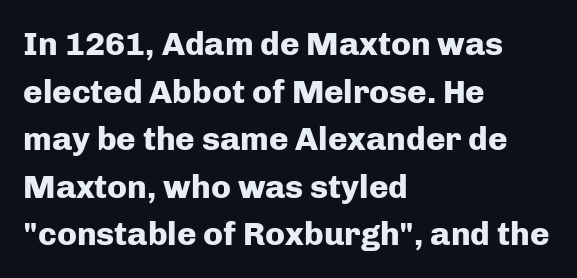
Every letter is thick-stroked: bold, no question. Nope, no serifs anywhere on these letters. The foot of each line stays bare and open. What's the leading like? Ordinary, nothing unusual. The passage shown is typed in a proportional face where columns would drift. Rendered with straight, roman letterforms.
